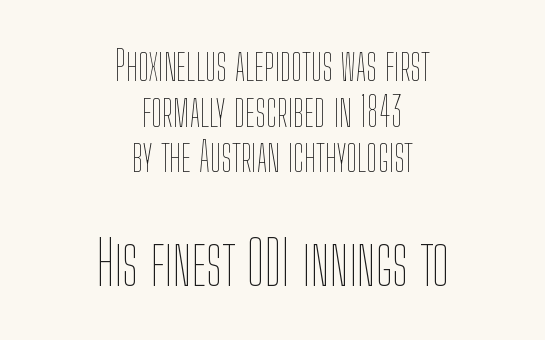
{"italic": "no", "bold": "no", "weight": "thin", "width": "condensed", "stroke_contrast": "low", "x_height": "medium", "monospaced": "no", "underline": "no", "align": "center", "line_spacing": "tight", "line_spacing_ratio": 1.11, "letter_spacing": "normal", "letter_spacing_em": 0.0, "larger_block": "second", "size_ratio": 1.49, "glyph_px": 61}
